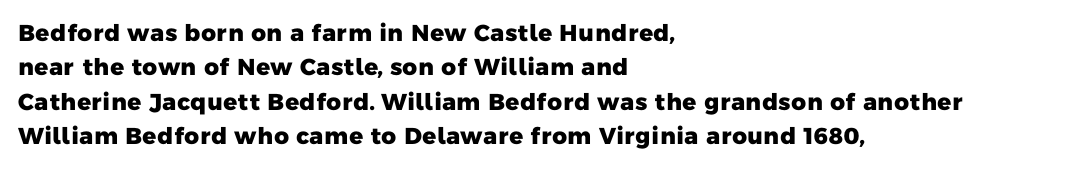
Q: Is the text bold? A: Yes.
Q: Is the text underlined? A: No.
Q: How is the paragraph aligned? A: Left-aligned.
Q: Is the spacing between letters normal or unusually wide? A: Normal.
Q: Is the spacing between lines tight, normal or loose? A: Normal.
